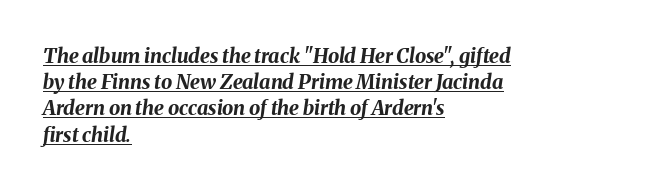
Compared with a centered layout, this one pins lines to the left instead. Spacing between characters is what you'd get straight out of the box. Notice how the stems are inclined rather than vertical — that's the hallmark of italics. A typesetter would call this leading conventional body-copy spacing. A continuous stroke trails under the words, as in a hyperlink. Plenty of ink on the page — the face is bold.
